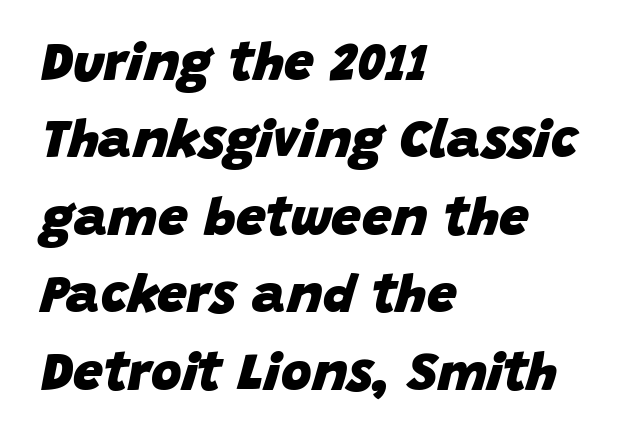
The image shows 53 px heavy type, italic (leaning right); set left-aligned, normal line spacing (1.46x), normal letter spacing, not underlined; low stroke contrast and a large x-height.
